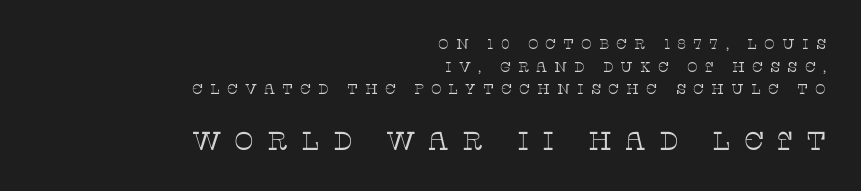
A typesetter would call this leading conventional body-copy spacing. The space beneath each line is pristine and unruled. Posture: vertical. The composition opens small and finishes big. What stands out about the letter spacing? Its width — letters are far apart. Stems here are at most as thick as an everyday book face.
